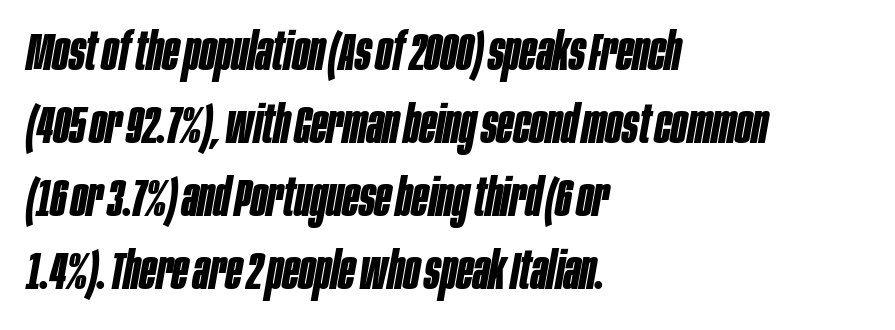
{"italic": "yes", "lean": "right", "slant_degrees": 10, "bold": "yes", "weight": "bold", "width": "condensed", "stroke_contrast": "low", "x_height": "large", "monospaced": "no", "underline": "no", "align": "left", "line_spacing": "normal", "line_spacing_ratio": 1.38, "letter_spacing": "normal", "letter_spacing_em": 0.0, "glyph_px": 53}
